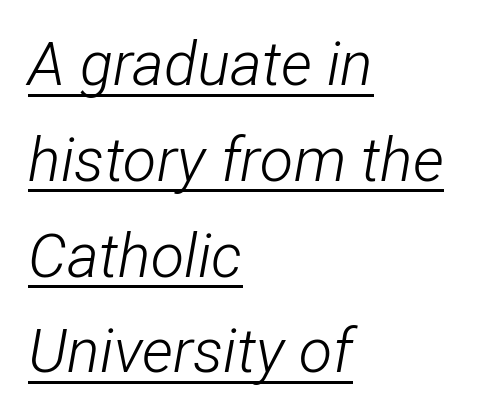
The image shows 61 px light, condensed type, italic (leaning right); set left-aligned, normal line spacing (1.57x), normal letter spacing, underlined; low stroke contrast and a medium x-height.
